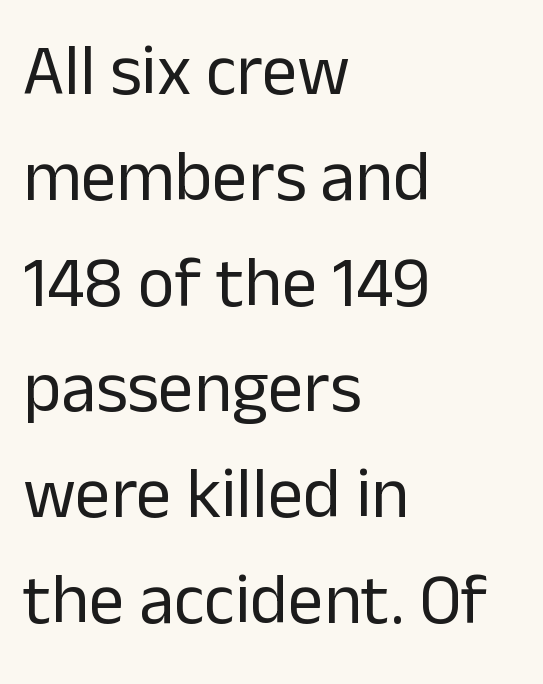
Q: Is the text bold? A: No.
Q: Is the text italic (slanted)? A: No, it is upright.
Q: Is the typeface a serif or a sans-serif typeface? A: Sans-serif.
Q: Is the text underlined? A: No.
Q: How is the paragraph aligned? A: Left-aligned.
Q: Is the spacing between letters normal or unusually wide? A: Normal.
Q: Is the spacing between lines tight, normal or loose? A: Normal.
Q: Width (condensed, normal, or wide)? A: Normal.
Q: Stroke contrast? A: Low.
Q: x-height? A: Medium.
Q: Monospaced? A: No.
